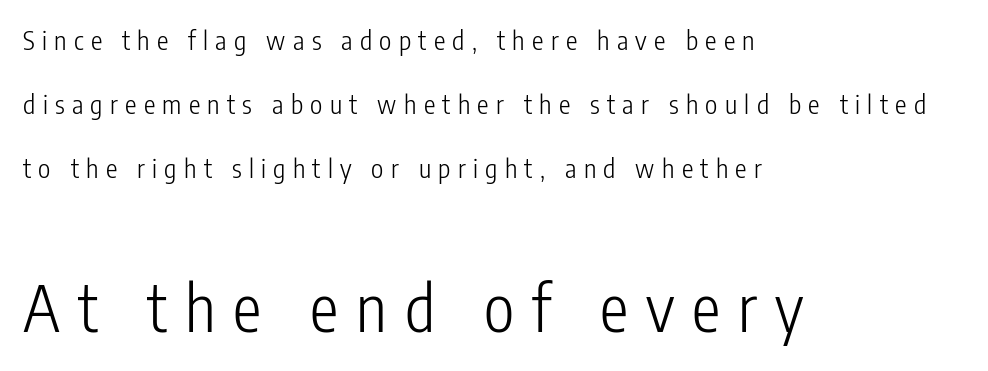
The image shows 64 px light, condensed sans-serif type, upright; set left-aligned, loose line spacing (2.46x), unusually wide letter spacing (+0.28 em), not underlined; the second (bottom) block is 2.46x larger; low stroke contrast and a medium x-height.
